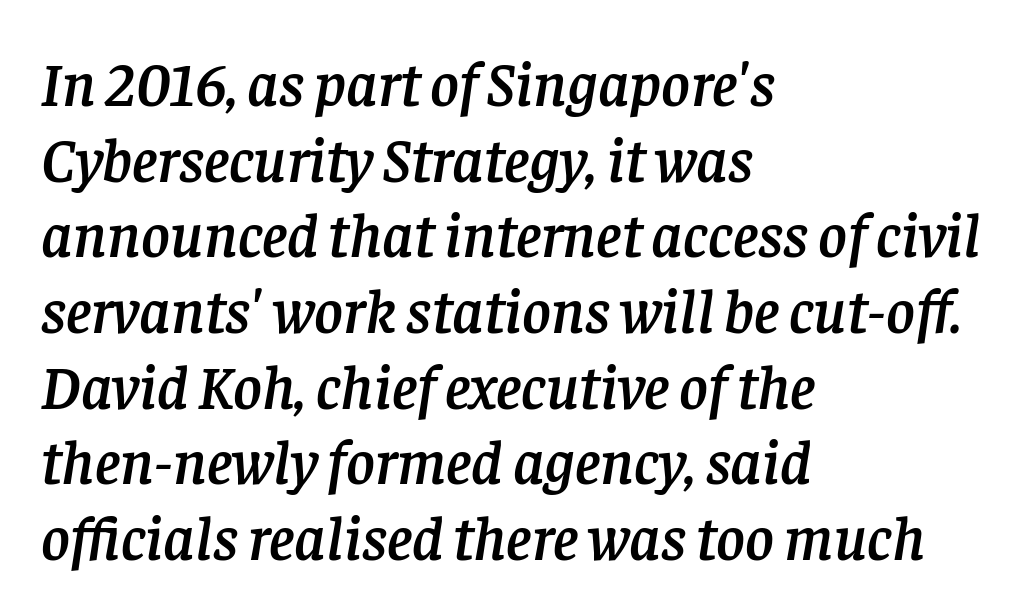
Q: Is the text italic (slanted)? A: Yes, it leans right by about 8 degrees.
Q: Is the typeface a serif or a sans-serif typeface? A: Serif.
Q: Is the text underlined? A: No.
Q: How is the paragraph aligned? A: Left-aligned.
Q: Is the spacing between letters normal or unusually wide? A: Normal.
Q: Width (condensed, normal, or wide)? A: Normal.
Q: Stroke contrast? A: Low.
Q: x-height? A: Large.
Q: Monospaced? A: No.
